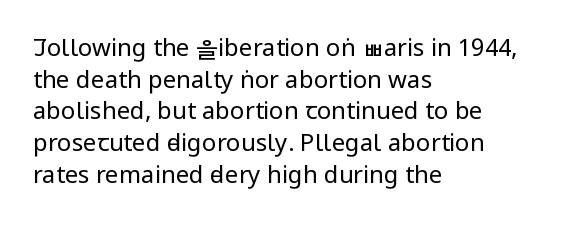
Q: Is the text bold? A: No.
Q: Is the text italic (slanted)? A: No, it is upright.
Q: Is the text underlined? A: No.
Q: How is the paragraph aligned? A: Left-aligned.
Q: Is the spacing between letters normal or unusually wide? A: Normal.
Q: Is the spacing between lines tight, normal or loose? A: Normal.
